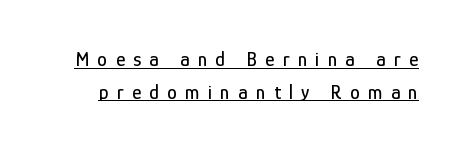
Q: Is the text italic (slanted)? A: No, it is upright.
Q: Is the text underlined? A: Yes.
Q: Is the spacing between letters normal or unusually wide? A: Unusually wide.
Q: Is the spacing between lines tight, normal or loose? A: Normal.
